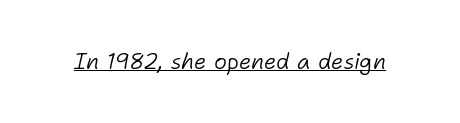
Q: Is the text bold? A: No.
Q: Is the text italic (slanted)? A: Yes, it leans right by about 11 degrees.
Q: Is the text underlined? A: Yes.
Q: Is the spacing between letters normal or unusually wide? A: Normal.
